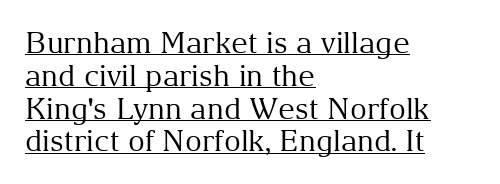
Q: Is the text bold? A: No.
Q: Is the text italic (slanted)? A: No, it is upright.
Q: Is the typeface a serif or a sans-serif typeface? A: Serif.
Q: Is the text underlined? A: Yes.
Q: How is the paragraph aligned? A: Left-aligned.
Q: Is the spacing between letters normal or unusually wide? A: Normal.
Q: Is the spacing between lines tight, normal or loose? A: Tight.
Q: Width (condensed, normal, or wide)? A: Normal.
Q: Stroke contrast? A: Medium.
Q: x-height? A: Medium.
Q: Monospaced? A: No.
